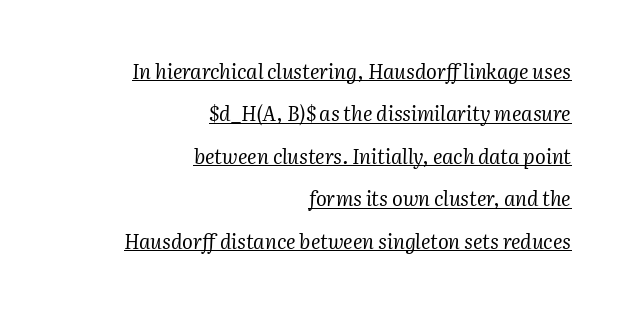
Q: Is the text bold? A: No.
Q: Is the text italic (slanted)? A: Yes, it leans right by about 2 degrees.
Q: Is the text underlined? A: Yes.
Q: How is the paragraph aligned? A: Right-aligned.
Q: Is the spacing between letters normal or unusually wide? A: Normal.
Q: Is the spacing between lines tight, normal or loose? A: Loose.
